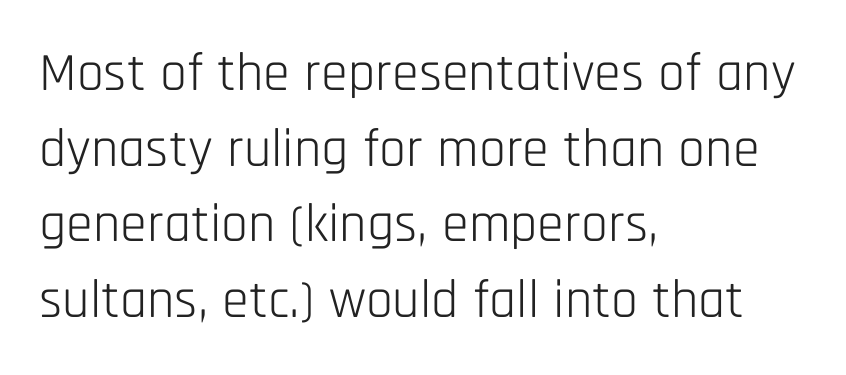
Q: Is the text bold? A: No.
Q: Is the text italic (slanted)? A: No, it is upright.
Q: Is the typeface a serif or a sans-serif typeface? A: Sans-serif.
Q: Is the text underlined? A: No.
Q: How is the paragraph aligned? A: Left-aligned.
Q: Is the spacing between letters normal or unusually wide? A: Normal.
Q: Is the spacing between lines tight, normal or loose? A: Normal.
Q: Width (condensed, normal, or wide)? A: Condensed.
Q: Stroke contrast? A: Low.
Q: x-height? A: Large.
Q: Monospaced? A: No.
